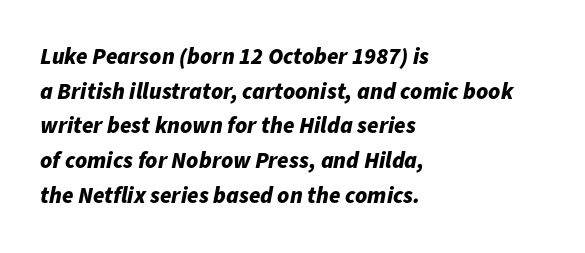
A full-strength bold gives these letters their thick strokes. In terms of leading, this rendering sits right in the middle. The type is set solid horizontally, with unmodified tracking. This is oblique type, the kind used for emphasis or titles. Underlining? Definitely not there. The typesetter chose a ragged-right arrangement here.
